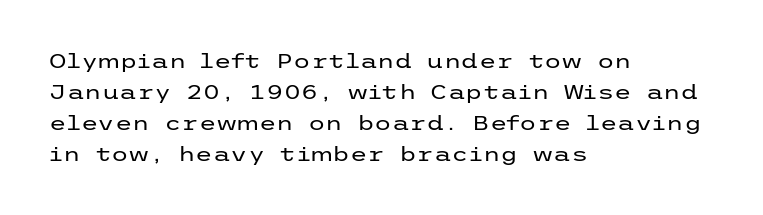
{"italic": "no", "bold": "no", "underline": "no", "align": "left", "line_spacing": "normal", "line_spacing_ratio": 1.55, "letter_spacing": "normal", "letter_spacing_em": 0.0, "glyph_px": 20}
